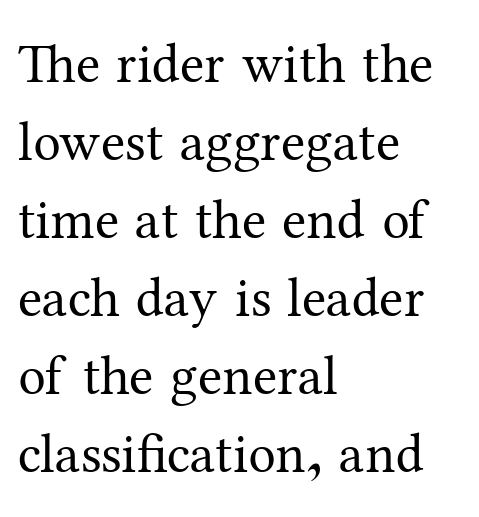
Q: Is the text bold? A: No.
Q: Is the text italic (slanted)? A: No, it is upright.
Q: Is the typeface a serif or a sans-serif typeface? A: Serif.
Q: Is the text underlined? A: No.
Q: How is the paragraph aligned? A: Left-aligned.
Q: Is the spacing between letters normal or unusually wide? A: Normal.
Q: Is the spacing between lines tight, normal or loose? A: Normal.
Q: Width (condensed, normal, or wide)? A: Normal.
Q: Stroke contrast? A: Medium.
Q: x-height? A: Medium.
Q: Monospaced? A: No.
